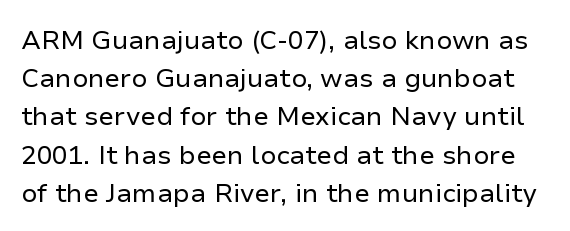
{"italic": "no", "bold": "no", "underline": "no", "line_spacing": "normal", "line_spacing_ratio": 1.47, "letter_spacing": "normal", "letter_spacing_em": 0.0, "glyph_px": 26}
